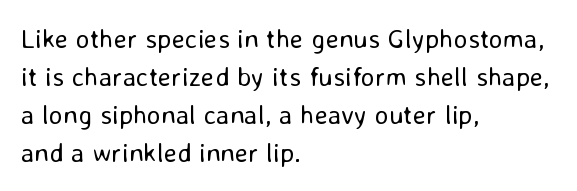
The designer left line spacing at the default. A classic flush-left, rag-right setting is used for this passage. The font sits on the lighter half of the weight spectrum, regular included. The letters stand straight up with perfectly vertical stems. No word sits above an underline.
